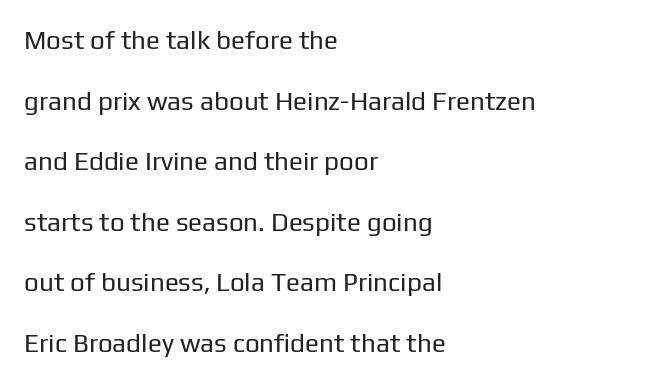
Q: Is the text bold? A: No.
Q: Is the text italic (slanted)? A: No, it is upright.
Q: Is the text underlined? A: No.
Q: How is the paragraph aligned? A: Left-aligned.
Q: Is the spacing between letters normal or unusually wide? A: Normal.
Q: Is the spacing between lines tight, normal or loose? A: Loose.
